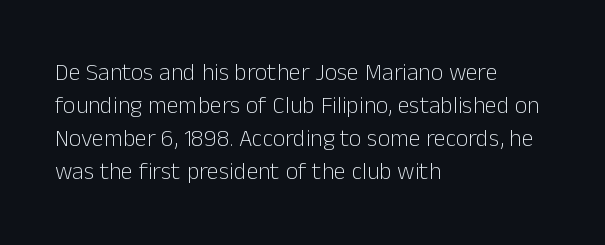
Horizontally, the lines are justified to the leading edge only. A roman cut, with each character standing at attention. The lines sit at an ordinary, default distance from one another. The font sits on the lighter half of the weight spectrum, regular included. Just letters on the line, the space beneath them empty. Standard letterfit; no display-style spreading of the glyphs.
